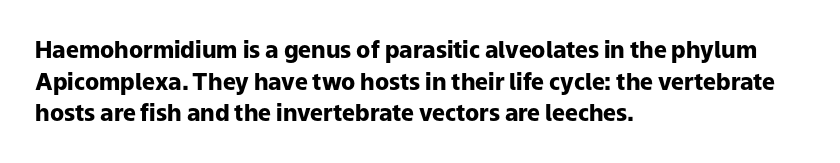
{"italic": "no", "bold": "yes", "underline": "no", "align": "left", "line_spacing": "normal", "line_spacing_ratio": 1.37, "letter_spacing": "normal", "letter_spacing_em": 0.0, "glyph_px": 23}
